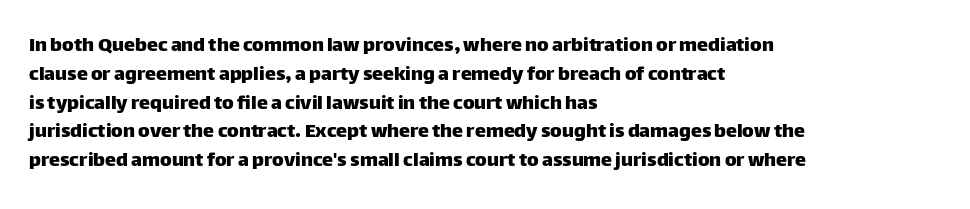
Q: Is the text italic (slanted)? A: No, it is upright.
Q: Is the text underlined? A: No.
Q: How is the paragraph aligned? A: Left-aligned.
Q: Is the spacing between letters normal or unusually wide? A: Normal.
Q: Is the spacing between lines tight, normal or loose? A: Normal.
